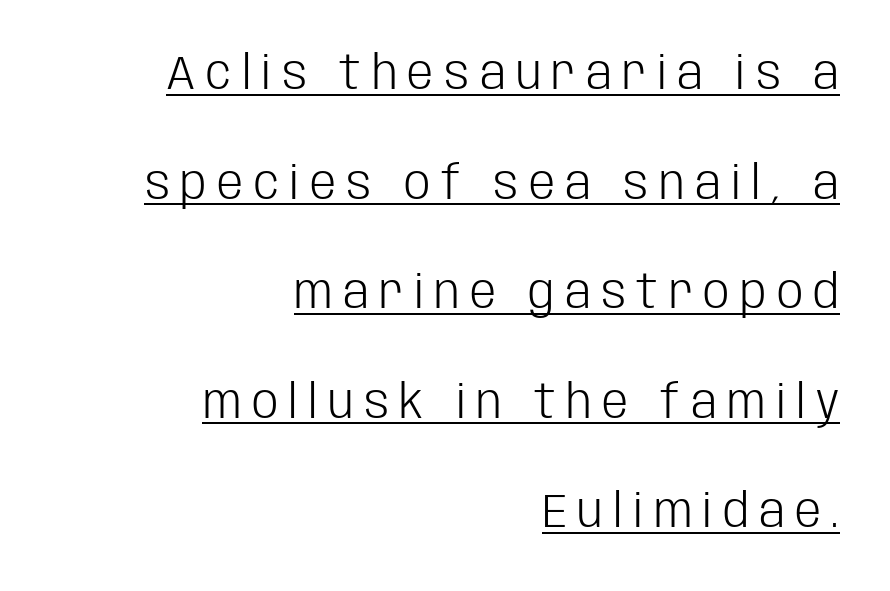
The face used here is rendered with a markedly widened letterfit. The line-height multiplier appears high, well above default. Regarding serifs, this sample does without them. You can see a thin bar hugging the bottom of the glyphs. These lines are rendered in a variable-pitch font.
